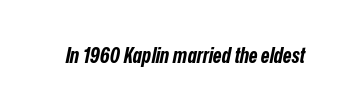
The image shows 21 px bold type, italic (leaning right); set normal letter spacing, not underlined.
